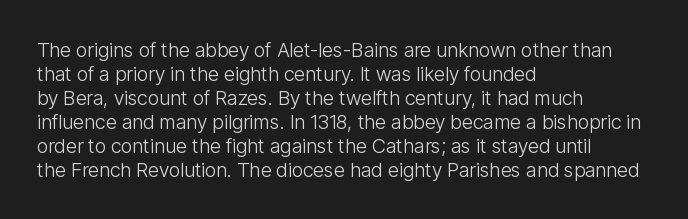
Q: Is the text bold? A: No.
Q: Is the text italic (slanted)? A: No, it is upright.
Q: Is the text underlined? A: No.
Q: How is the paragraph aligned? A: Left-aligned.
Q: Is the spacing between letters normal or unusually wide? A: Normal.
